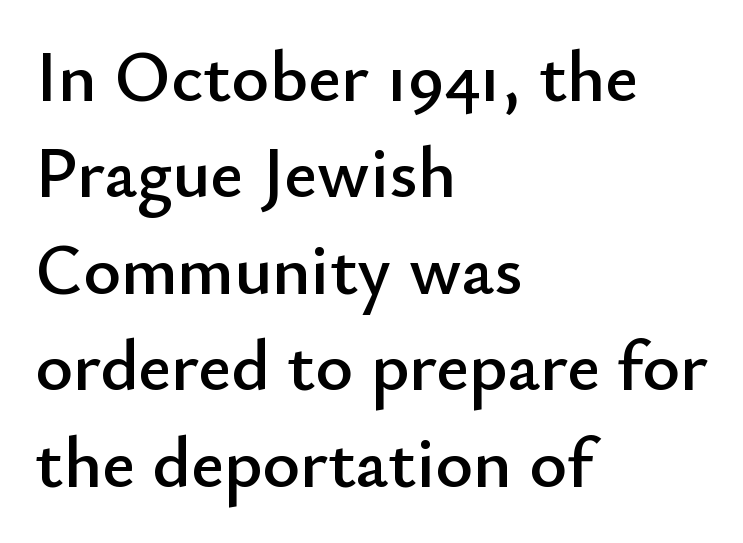
Q: Is the text italic (slanted)? A: No, it is upright.
Q: Is the typeface a serif or a sans-serif typeface? A: Sans-serif.
Q: Is the text underlined? A: No.
Q: How is the paragraph aligned? A: Left-aligned.
Q: Is the spacing between letters normal or unusually wide? A: Normal.
Q: Is the spacing between lines tight, normal or loose? A: Normal.
Q: Width (condensed, normal, or wide)? A: Normal.
Q: Stroke contrast? A: Low.
Q: x-height? A: Small.
Q: Monospaced? A: No.
